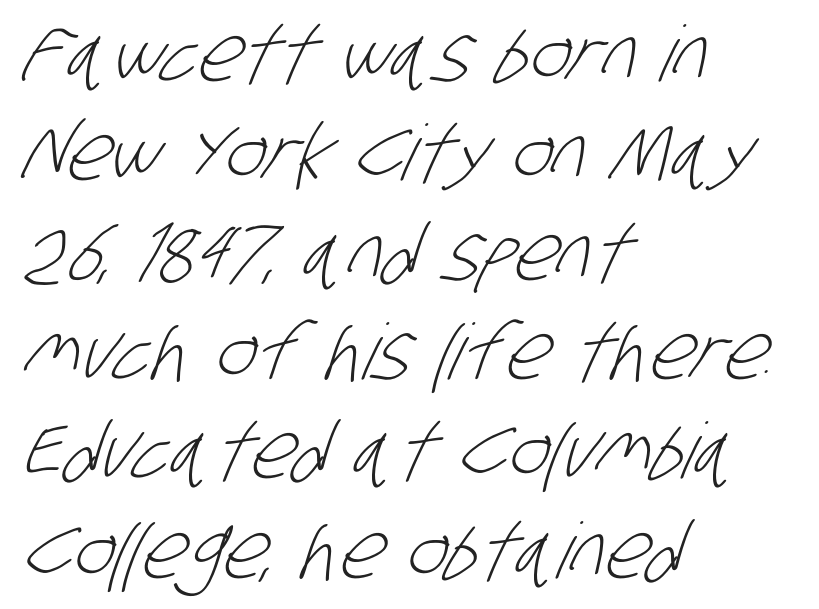
Descenders hang freely into open space. Notice how descenders clear the ascenders below comfortably — that's standard leading. The ragged edge is on the right, which tells us the setting is flush left. This sample uses plain, unmodified letter spacing.
